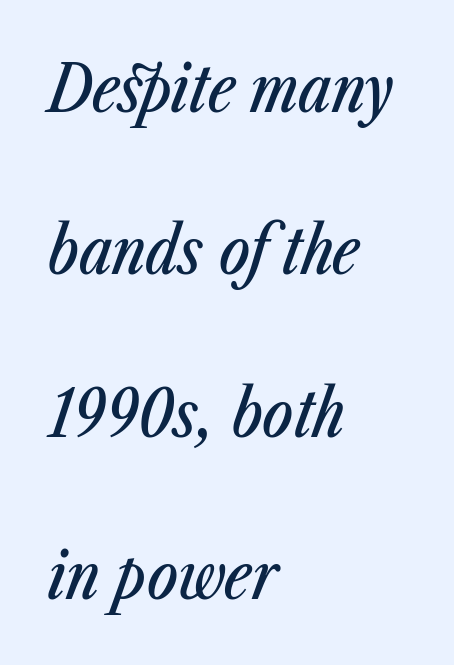
{"italic": "yes", "lean": "right", "slant_degrees": 23, "width": "condensed", "stroke_contrast": "low", "x_height": "medium", "monospaced": "no", "underline": "no", "align": "left", "line_spacing": "loose", "line_spacing_ratio": 2.5, "letter_spacing": "normal", "letter_spacing_em": 0.0, "glyph_px": 65}
